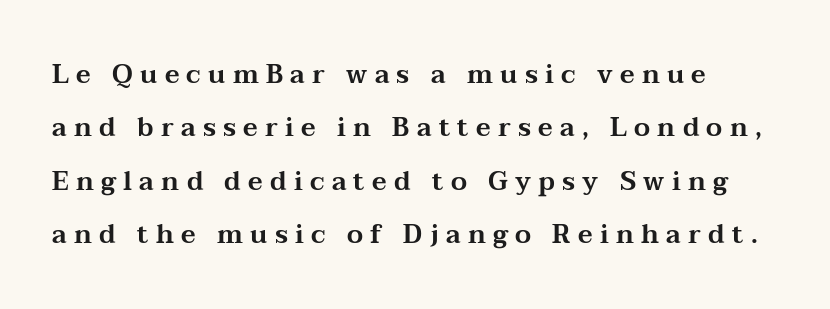
{"italic": "no", "underline": "no", "line_spacing": "loose", "line_spacing_ratio": 2.05, "letter_spacing": "wide", "letter_spacing_em": 0.28, "glyph_px": 26}
